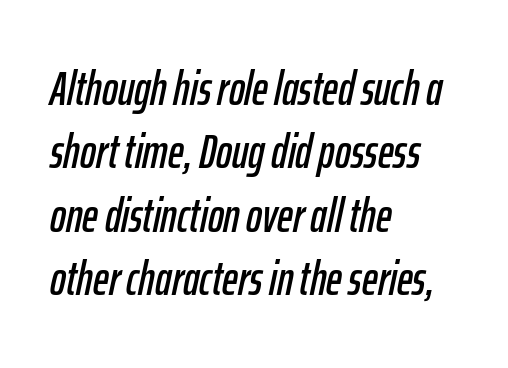
{"italic": "yes", "lean": "right", "slant_degrees": 12, "width": "condensed", "stroke_contrast": "low", "x_height": "medium", "monospaced": "no", "underline": "no", "align": "left", "line_spacing": "normal", "line_spacing_ratio": 1.32, "letter_spacing": "normal", "letter_spacing_em": 0.0, "glyph_px": 48}
